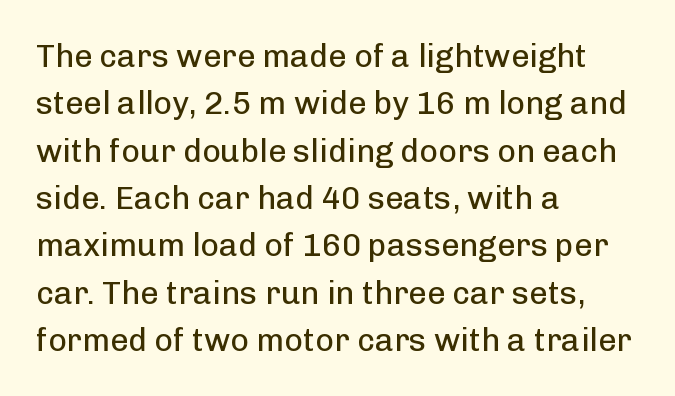
Typeset ragged right — the left edge is the straight one. Examine the stroke ends and you'll find no serifs. The strokes are not fattened; the text isn't bold. Descenders hang freely into open space. The lines sit at an ordinary, default distance from one another. The letters advance in unequal steps, a hallmark of proportional type.
